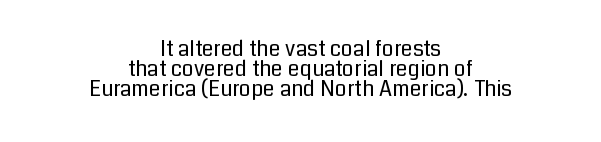
This sample uses an upright cut, with every glyph sitting square on the baseline. The letterforms sit at book weight or below. Unmarked baselines from the first word to the last. The rendering keeps characters at their native spacing. Leftover space on each line is divided equally before and after the words.
